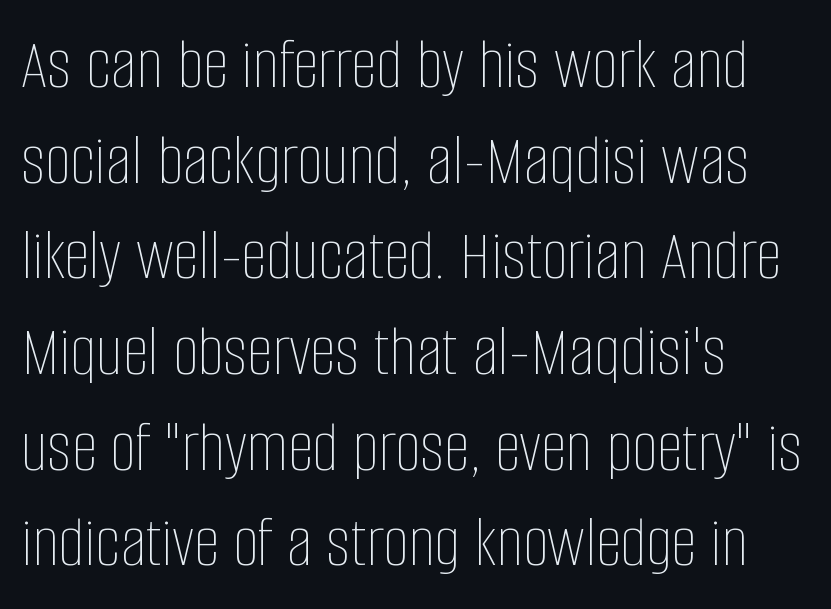
The image shows 73 px thin, condensed type, upright; set left-aligned, normal line spacing (1.31x), normal letter spacing, not underlined; low stroke contrast and a large x-height.
